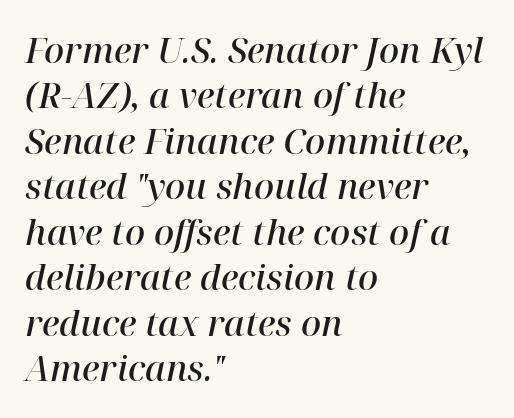
The image shows 35 px semibold serif type, italic (leaning right); set left-aligned, normal line spacing (1.3x), normal letter spacing, not underlined; high stroke contrast and a medium x-height.
